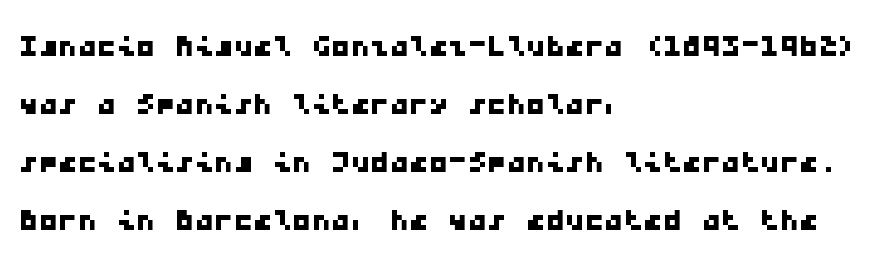
Q: Is the typeface a serif or a sans-serif typeface? A: Sans-serif.
Q: Is the text underlined? A: No.
Q: How is the paragraph aligned? A: Left-aligned.
Q: Is the spacing between letters normal or unusually wide? A: Normal.
Q: Is the spacing between lines tight, normal or loose? A: Normal.
Q: Width (condensed, normal, or wide)? A: Wide.
Q: Stroke contrast? A: Low.
Q: x-height? A: Medium.
Q: Monospaced? A: Yes.
